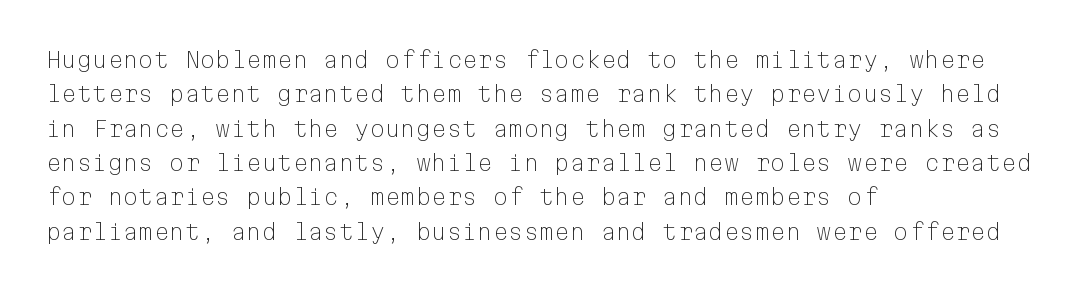
{"italic": "no", "bold": "no", "underline": "no", "align": "left", "line_spacing": "normal", "line_spacing_ratio": 1.56, "letter_spacing": "normal", "letter_spacing_em": 0.0, "glyph_px": 22}
